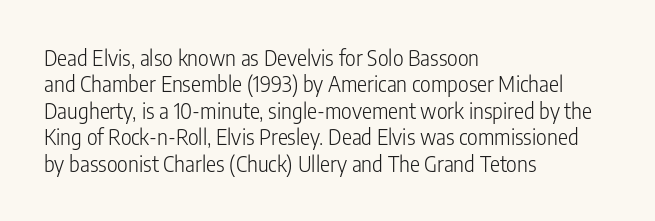
{"italic": "no", "bold": "no", "underline": "no", "align": "left", "line_spacing": "normal", "line_spacing_ratio": 1.26, "letter_spacing": "normal", "letter_spacing_em": 0.0, "glyph_px": 21}
